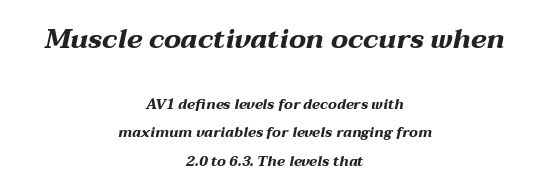
The passage shown stacks its lines with a broad gap. Alignment: centered. Observe the ordinary spacing: letters are neighbours, not strangers. These lines were composed using italics. Each row of text sits above clean, open space.
